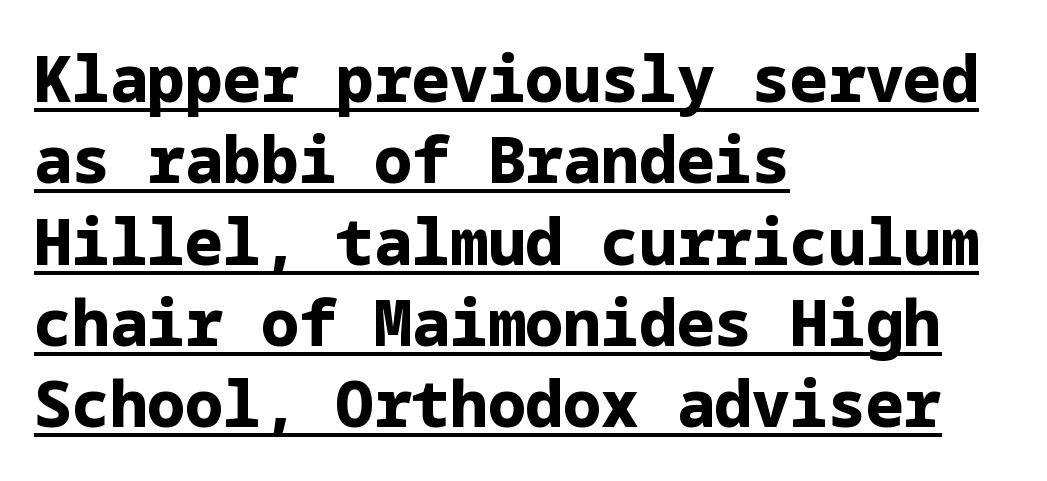
Q: Is the text bold? A: Yes.
Q: Is the text italic (slanted)? A: No, it is upright.
Q: Is the typeface a serif or a sans-serif typeface? A: Sans-serif.
Q: Is the text underlined? A: Yes.
Q: How is the paragraph aligned? A: Left-aligned.
Q: Is the spacing between letters normal or unusually wide? A: Normal.
Q: Is the spacing between lines tight, normal or loose? A: Normal.
Q: Width (condensed, normal, or wide)? A: Normal.
Q: Stroke contrast? A: Low.
Q: x-height? A: Medium.
